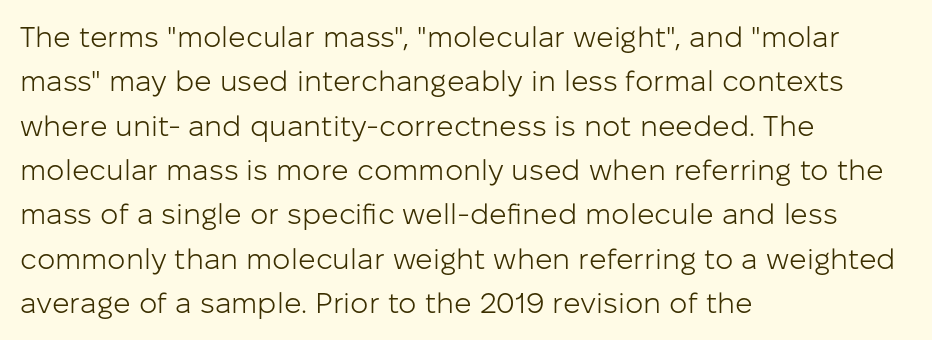
Characters remain perfectly vertical along every line. What kind of face is this? One without serifs — a sans. Short note: letters normally spaced. Nothing heavy about these letters — not bold at all.
